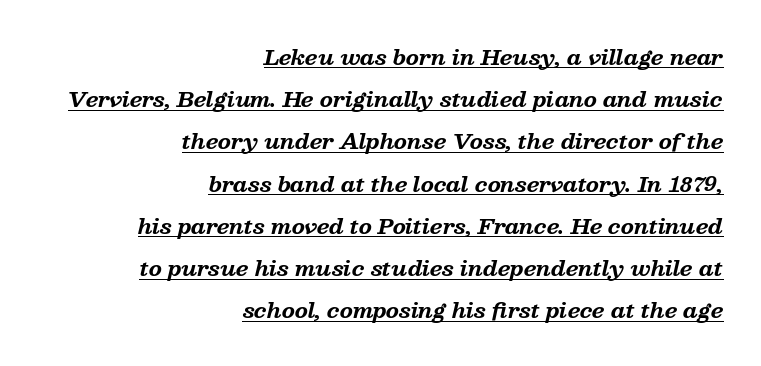
Q: Is the text bold? A: Yes.
Q: Is the text italic (slanted)? A: Yes, it leans right by about 13 degrees.
Q: Is the text underlined? A: Yes.
Q: How is the paragraph aligned? A: Right-aligned.
Q: Is the spacing between letters normal or unusually wide? A: Normal.
Q: Is the spacing between lines tight, normal or loose? A: Loose.
